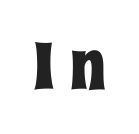
The image shows 66 px condensed type, upright; set centered, unusually wide letter spacing (+0.23 em), not underlined; low stroke contrast and a large x-height.
